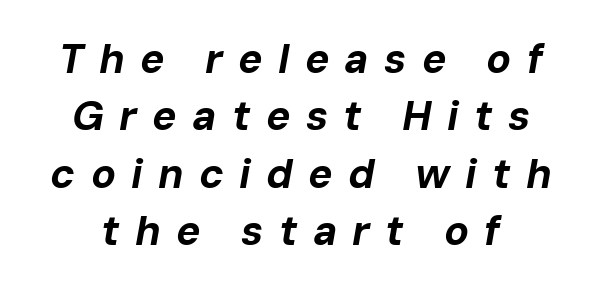
Q: Is the text bold? A: Yes.
Q: Is the text italic (slanted)? A: Yes, it leans right by about 10 degrees.
Q: Is the text underlined? A: No.
Q: Is the spacing between letters normal or unusually wide? A: Unusually wide.
Q: Is the spacing between lines tight, normal or loose? A: Normal.
Q: Width (condensed, normal, or wide)? A: Normal.
Q: Stroke contrast? A: Low.
Q: x-height? A: Medium.
Q: Monospaced? A: No.
